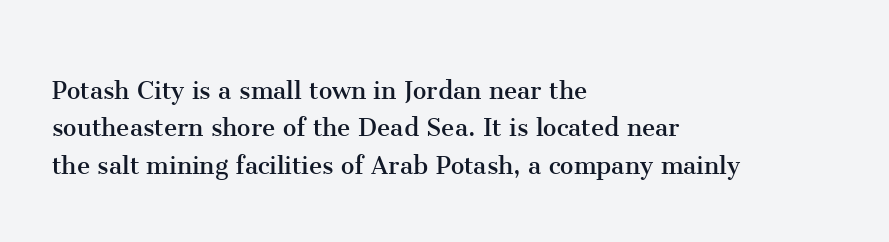
The characters are drawn with everyday or finer stroke widths. The string is rendered with underlining switched off. If you measured baseline to baseline, you'd find a middling distance. Letterform terminals end in serifs throughout the passage. A classic flush-left, rag-right setting is used for this passage. Spacing verdict: proportional, widths tailored to each character.
